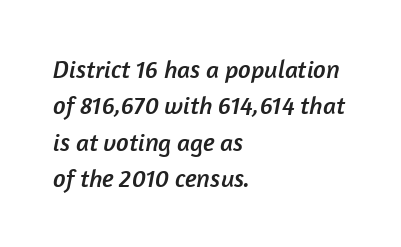
Q: Is the text underlined? A: No.
Q: How is the paragraph aligned? A: Left-aligned.
Q: Is the spacing between letters normal or unusually wide? A: Normal.
Q: Is the spacing between lines tight, normal or loose? A: Normal.
